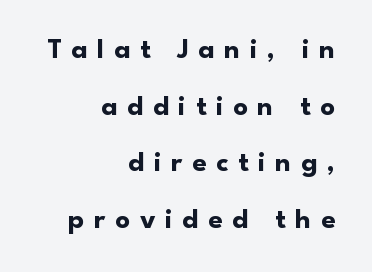
Q: Is the text bold? A: Yes.
Q: Is the text italic (slanted)? A: No, it is upright.
Q: Is the typeface a serif or a sans-serif typeface? A: Sans-serif.
Q: Is the text underlined? A: No.
Q: How is the paragraph aligned? A: Right-aligned.
Q: Is the spacing between letters normal or unusually wide? A: Unusually wide.
Q: Is the spacing between lines tight, normal or loose? A: Loose.
Q: Width (condensed, normal, or wide)? A: Normal.
Q: Stroke contrast? A: Low.
Q: x-height? A: Small.
Q: Monospaced? A: No.
